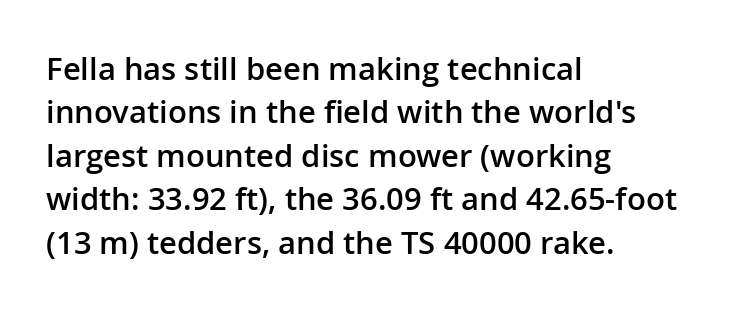
The image shows 31 px semibold sans-serif type, upright; set left-aligned, normal line spacing (1.4x), normal letter spacing, not underlined; low stroke contrast and a medium x-height.
